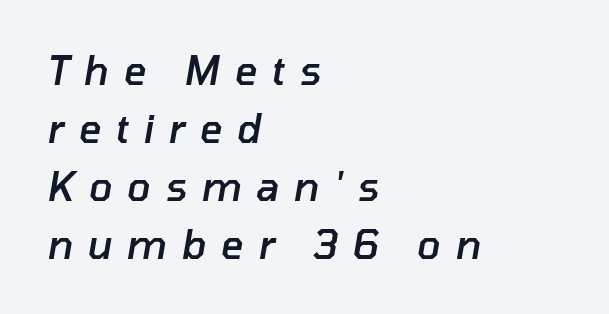
Q: Is the text bold? A: Semi-bold.
Q: Is the text italic (slanted)? A: Yes, it leans right by about 10 degrees.
Q: Is the text underlined? A: No.
Q: How is the paragraph aligned? A: Left-aligned.
Q: Is the spacing between letters normal or unusually wide? A: Unusually wide.
Q: Is the spacing between lines tight, normal or loose? A: Normal.
Q: Width (condensed, normal, or wide)? A: Normal.
Q: Stroke contrast? A: Low.
Q: x-height? A: Medium.
Q: Monospaced? A: No.
